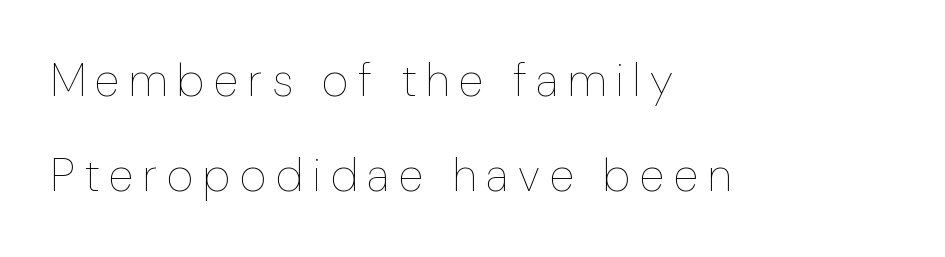
Q: Is the text bold? A: No.
Q: Is the text italic (slanted)? A: No, it is upright.
Q: Is the text underlined? A: No.
Q: How is the paragraph aligned? A: Left-aligned.
Q: Is the spacing between letters normal or unusually wide? A: Unusually wide.
Q: Is the spacing between lines tight, normal or loose? A: Loose.
Q: Width (condensed, normal, or wide)? A: Normal.
Q: Stroke contrast? A: Low.
Q: x-height? A: Medium.
Q: Monospaced? A: No.
